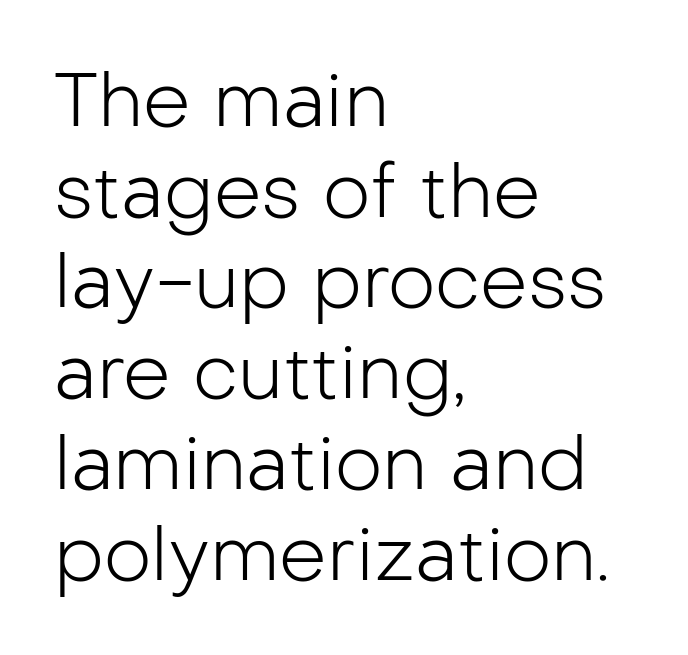
The font family rendered here belongs to the sans-serif group. A classic flush-left, rag-right setting is used for this passage. Unbolded letterforms with no extra heft. The string is rendered with underlining switched off. What stands out about the letter spacing? Nothing — it is the standard amount. Do the characters align in a grid? No, the font is proportional.
